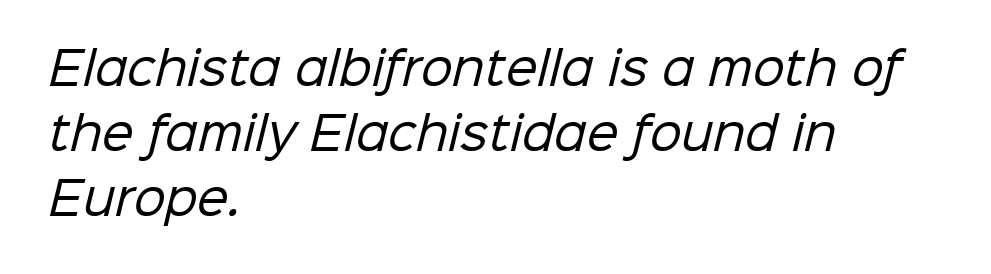
{"serif": "no", "bold": "no", "weight": "regular", "width": "normal", "stroke_contrast": "low", "x_height": "medium", "monospaced": "no", "underline": "no", "align": "left", "line_spacing": "normal", "line_spacing_ratio": 1.44, "letter_spacing": "normal", "letter_spacing_em": 0.0, "glyph_px": 45}
